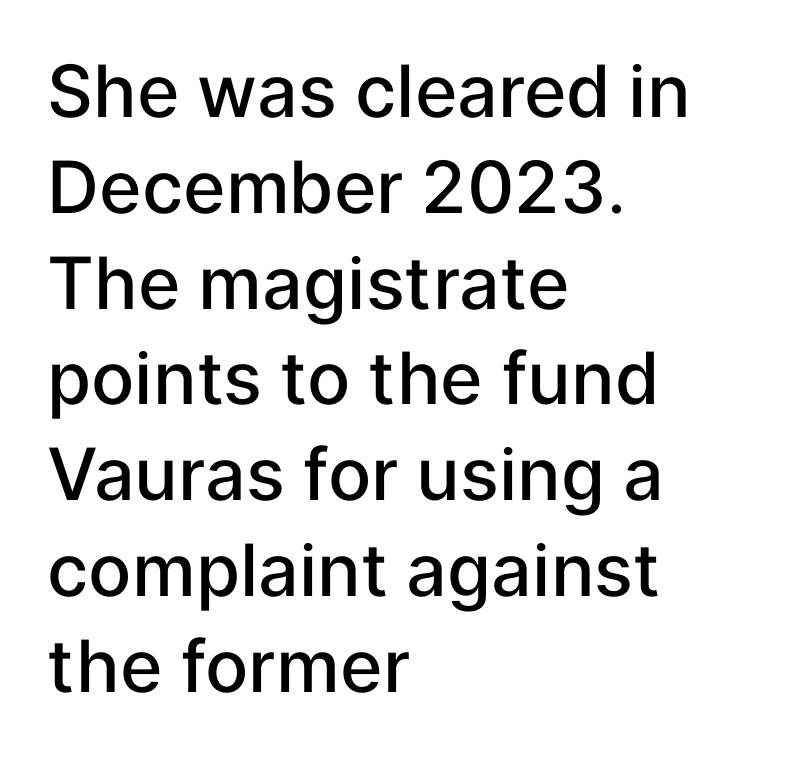
Look at the tracking — it's just the regular setting, nothing added. The letters advance in unequal steps, a hallmark of proportional type. Does the type have serifs? No, each stem ends abruptly. Summary of weight: moderately heavy, a semibold. The passage shown stacks its lines at a standard gap. A bare baseline throughout the passage.
